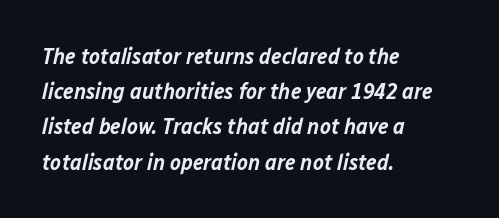
The image shows 23 px text type, italic (leaning right); set left-aligned, normal line spacing (1.53x), normal letter spacing, not underlined.
